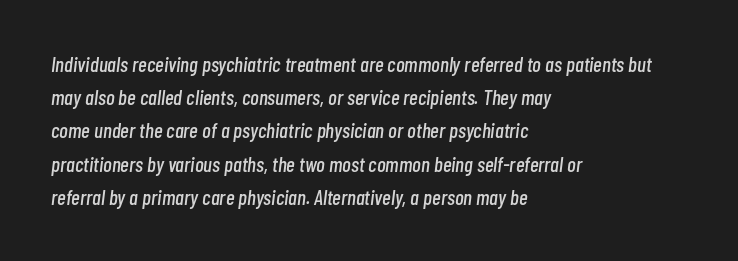
Q: Is the text italic (slanted)? A: Yes, it leans right by about 7 degrees.
Q: Is the text underlined? A: No.
Q: How is the paragraph aligned? A: Left-aligned.
Q: Is the spacing between letters normal or unusually wide? A: Normal.
Q: Is the spacing between lines tight, normal or loose? A: Normal.
